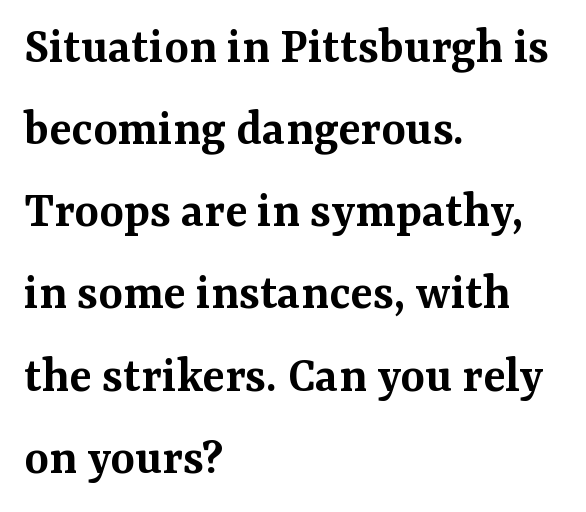
{"serif": "yes", "italic": "no", "bold": "semi", "weight": "semibold", "width": "normal", "stroke_contrast": "medium", "x_height": "medium", "monospaced": "no", "underline": "no", "align": "left", "line_spacing": "normal", "line_spacing_ratio": 1.58, "letter_spacing": "normal", "letter_spacing_em": 0.0, "glyph_px": 52}
